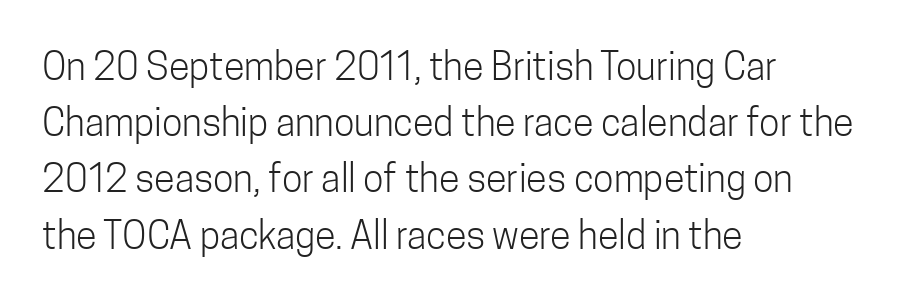
A typesetter would mark this as roman, not italic. Here the designer chose a conventional face with non-uniform glyph widths. The string is rendered with underlining switched off. Nothing sits at the stroke ends, so this counts as sans-serif. The typeface has the unassuming heft of standard copy or less.
